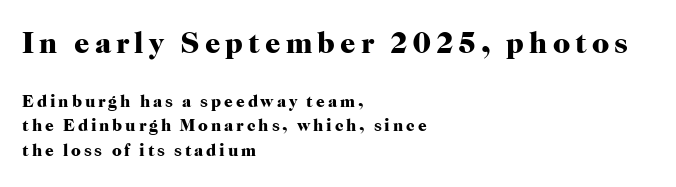
The rendering shrinks the type as you move from the upper chunk to the lower. Line spacing here is normal. Anything drawn beneath the words? Only blank space. Typeset ragged right — the left edge is the straight one.
